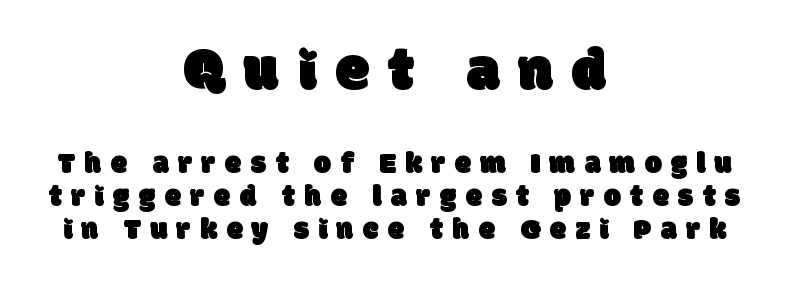
Q: Is the typeface a serif or a sans-serif typeface? A: Sans-serif.
Q: Is the text underlined? A: No.
Q: How is the paragraph aligned? A: Centered.
Q: Is the spacing between letters normal or unusually wide? A: Unusually wide.
Q: Is the spacing between lines tight, normal or loose? A: Tight.
Q: Which block of text is set in a larger size, the first (top) or the second (bottom)? A: The first (top) one.
Q: Width (condensed, normal, or wide)? A: Normal.
Q: Stroke contrast? A: Low.
Q: x-height? A: Large.
Q: Monospaced? A: No.
